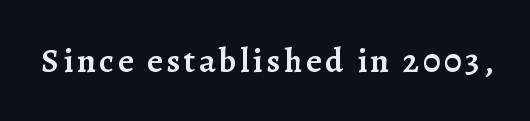
Classification — serif. This is roman type, the default non-slanted kind. The rendering uses a semibold face; strokes are thickened but not to full bold. These lines are rendered in a variable-pitch font.
